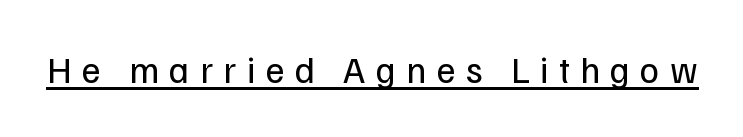
{"serif": "no", "italic": "no", "bold": "no", "weight": "regular", "width": "normal", "stroke_contrast": "low", "x_height": "medium", "monospaced": "no", "underline": "yes", "letter_spacing": "wide", "letter_spacing_em": 0.28, "glyph_px": 37}
